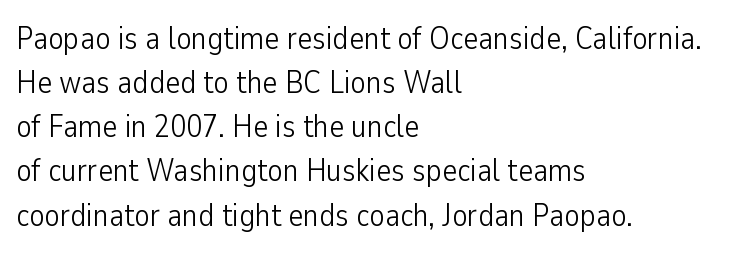
Q: Is the text bold? A: No.
Q: Is the text italic (slanted)? A: No, it is upright.
Q: Is the typeface a serif or a sans-serif typeface? A: Sans-serif.
Q: Is the text underlined? A: No.
Q: How is the paragraph aligned? A: Left-aligned.
Q: Is the spacing between letters normal or unusually wide? A: Normal.
Q: Is the spacing between lines tight, normal or loose? A: Normal.
Q: Width (condensed, normal, or wide)? A: Condensed.
Q: Stroke contrast? A: Low.
Q: x-height? A: Medium.
Q: Monospaced? A: No.
